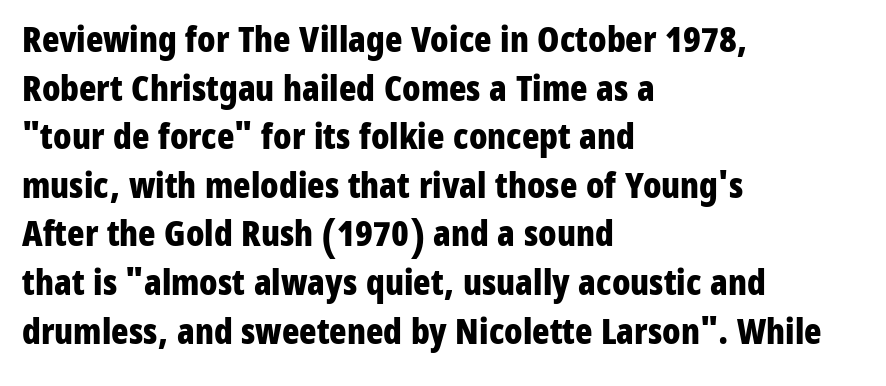
The image shows 36 px bold, condensed sans-serif type, upright; set left-aligned, normal line spacing (1.35x), normal letter spacing, not underlined; low stroke contrast and a medium x-height.
